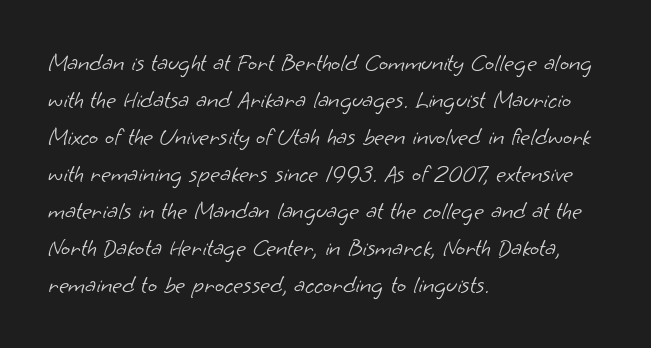
Q: Is the text bold? A: No.
Q: Is the text underlined? A: No.
Q: How is the paragraph aligned? A: Left-aligned.
Q: Is the spacing between letters normal or unusually wide? A: Normal.
Q: Is the spacing between lines tight, normal or loose? A: Normal.
